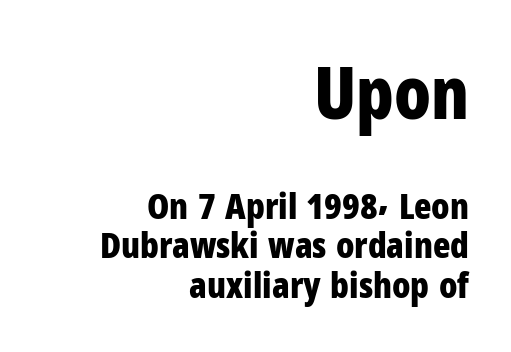
Nothing sits at the stroke ends, so this counts as sans-serif. Each row of text sits above clean, open space. This layout puts the oversized block above and the modest block below. Successive baselines arrive quickly, one right under another. Do the characters align in a grid? No, the font is proportional. Quick note: not italic, upright.
